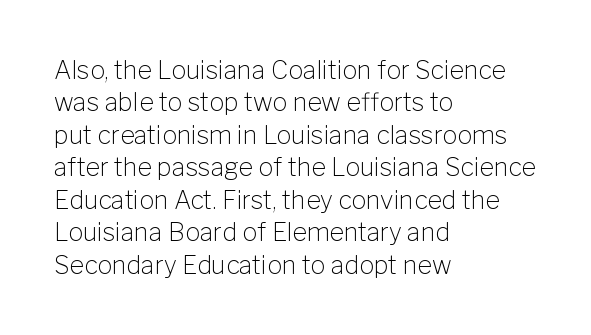
The words here are not underlined. Whoever set this chose a conventional vertical rhythm. Honestly, the letter spacing is just normal — you wouldn't notice it. Tall strokes in this sample are plumb rather than angled. Compared with a centered layout, this one pins lines to the left instead. The weight tops out at a normal text grade.
